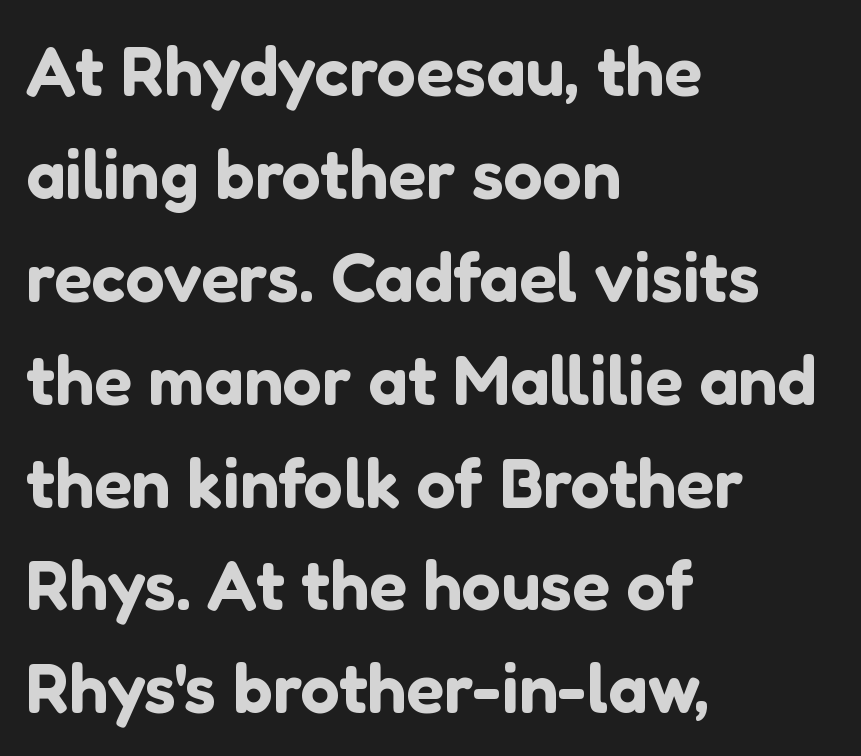
Q: Is the text italic (slanted)? A: No, it is upright.
Q: Is the typeface a serif or a sans-serif typeface? A: Sans-serif.
Q: Is the text underlined? A: No.
Q: How is the paragraph aligned? A: Left-aligned.
Q: Is the spacing between letters normal or unusually wide? A: Normal.
Q: Is the spacing between lines tight, normal or loose? A: Normal.
Q: Width (condensed, normal, or wide)? A: Normal.
Q: Stroke contrast? A: Low.
Q: x-height? A: Medium.
Q: Monospaced? A: No.
